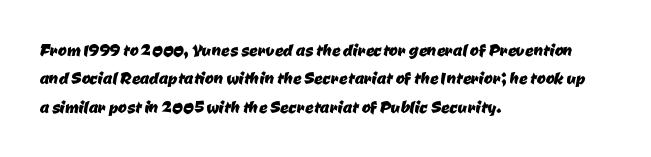
Q: Is the text underlined? A: No.
Q: How is the paragraph aligned? A: Left-aligned.
Q: Is the spacing between letters normal or unusually wide? A: Normal.
Q: Is the spacing between lines tight, normal or loose? A: Normal.
